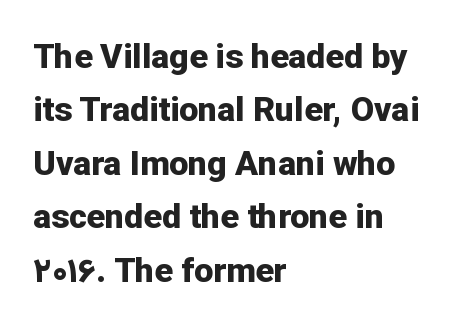
Q: Is the text bold? A: Yes.
Q: Is the text italic (slanted)? A: No, it is upright.
Q: Is the typeface a serif or a sans-serif typeface? A: Sans-serif.
Q: Is the text underlined? A: No.
Q: How is the paragraph aligned? A: Left-aligned.
Q: Is the spacing between letters normal or unusually wide? A: Normal.
Q: Is the spacing between lines tight, normal or loose? A: Normal.
Q: Width (condensed, normal, or wide)? A: Normal.
Q: Stroke contrast? A: Low.
Q: x-height? A: Medium.
Q: Monospaced? A: No.
